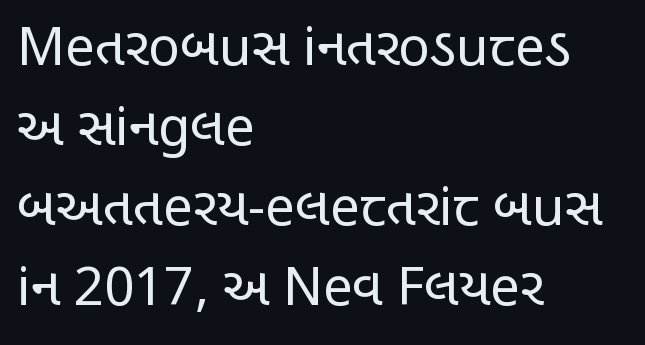
The image shows 53 px regular-weight, condensed sans-serif type, upright; set left-aligned, normal line spacing (1.51x), normal letter spacing, not underlined; low stroke contrast and a large x-height.
